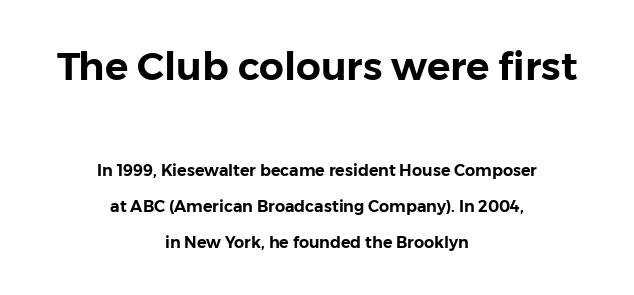
The typeface chosen for these lines omits serifs. The letters advance in unequal steps, a hallmark of proportional type. These lines stand farther apart than default settings would place them. Caption: upper text group enlarged, lower text group reduced. The lettering holds an erect, upright posture throughout. Letter spacing: default.
